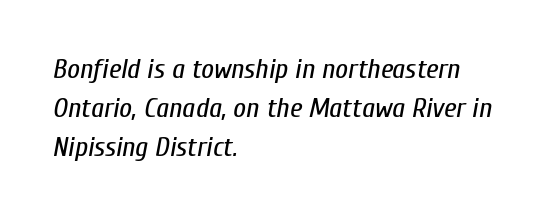
Q: Is the text bold? A: No.
Q: Is the text italic (slanted)? A: Yes, it leans right by about 10 degrees.
Q: Is the text underlined? A: No.
Q: How is the paragraph aligned? A: Left-aligned.
Q: Is the spacing between letters normal or unusually wide? A: Normal.
Q: Is the spacing between lines tight, normal or loose? A: Normal.
Q: Width (condensed, normal, or wide)? A: Condensed.
Q: Stroke contrast? A: Low.
Q: x-height? A: Medium.
Q: Monospaced? A: No.
